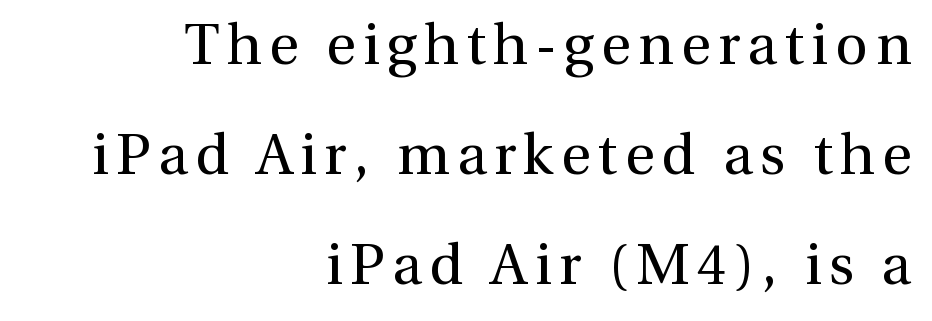
The image shows 57 px regular-weight serif type, upright; set right-aligned, loose line spacing (1.93x), not underlined; a medium x-height.
